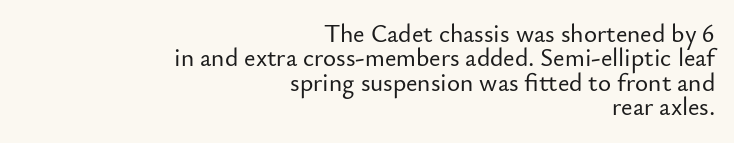
{"italic": "no", "underline": "no", "align": "right", "line_spacing": "tight", "line_spacing_ratio": 0.98, "letter_spacing": "normal", "letter_spacing_em": 0.0, "glyph_px": 25}
